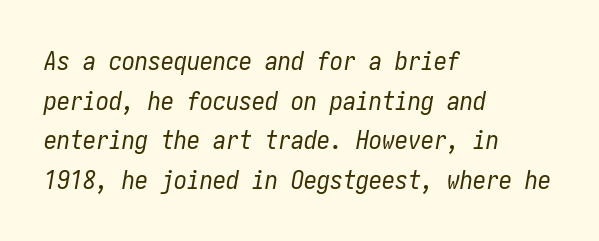
This rendering uses left alignment, leaving the right contour irregular. The tracking reads as untouched default to a designer's eye. Lines of text with bare space underneath. Reading down the column, the eye jumps a familiar distance to each next line. An italicized treatment has been applied to the whole sample.
